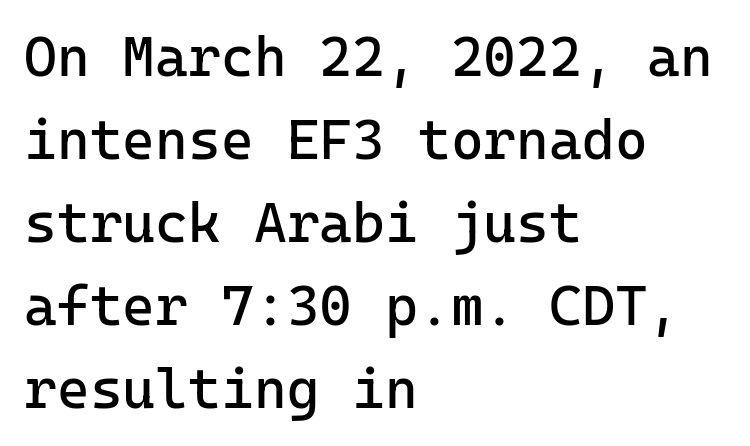
If you drew a line through each stem, it would be perfectly vertical. No heavy texture on the line: the type isn't bold. There is no visible air inserted between adjacent glyphs. The zone under the glyphs is completely vacant. This is sans-serif lettering, the kind often seen on screens and signage.
